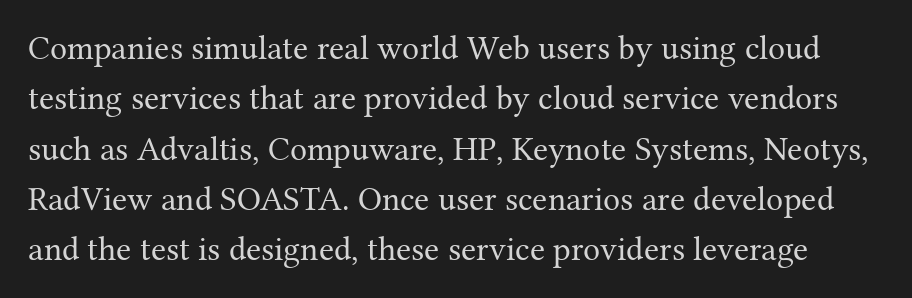
{"serif": "yes", "italic": "no", "bold": "no", "weight": "regular", "width": "normal", "stroke_contrast": "medium", "x_height": "medium", "monospaced": "no", "underline": "no", "line_spacing": "normal", "line_spacing_ratio": 1.48, "letter_spacing": "normal", "letter_spacing_em": 0.0, "glyph_px": 34}
